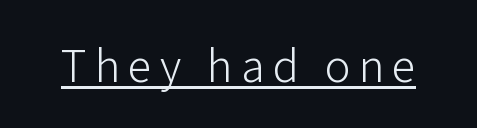
The image shows 48 px light sans-serif type, upright; set underlined; low stroke contrast and a medium x-height.
